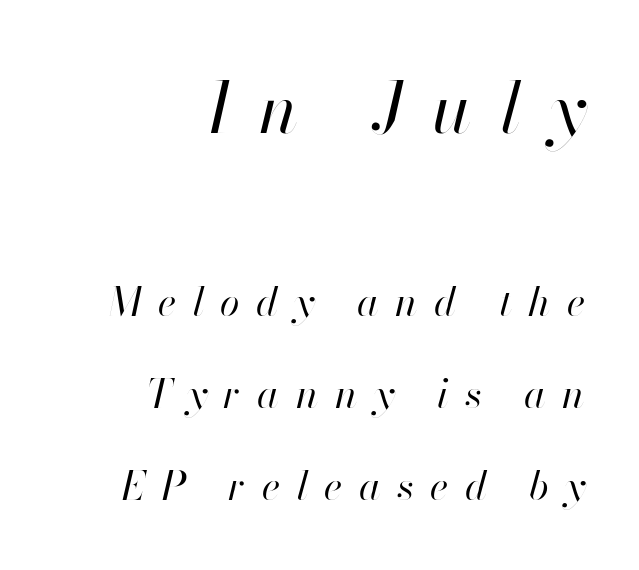
Every row of glyphs terminates at an identical x-position on the right. Honestly, the rows look like they've been pulled way apart. Each letter keeps its own natural width here, so spacing adapts to shape. Just letters on the line, the space beneath them empty. The font sits on the lighter half of the weight spectrum, regular included.
